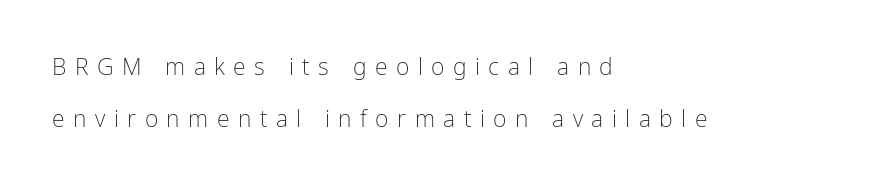
Look at the tracking — it's clearly loosened, letters drifting apart. The specimen reads as upright at a glance. Does the leading feel generous? Absolutely, it's lavish. Counters stay open thanks to moderate or lighter strokes. Descenders hang freely into open space. In CSS terms this would be text-align: left.
